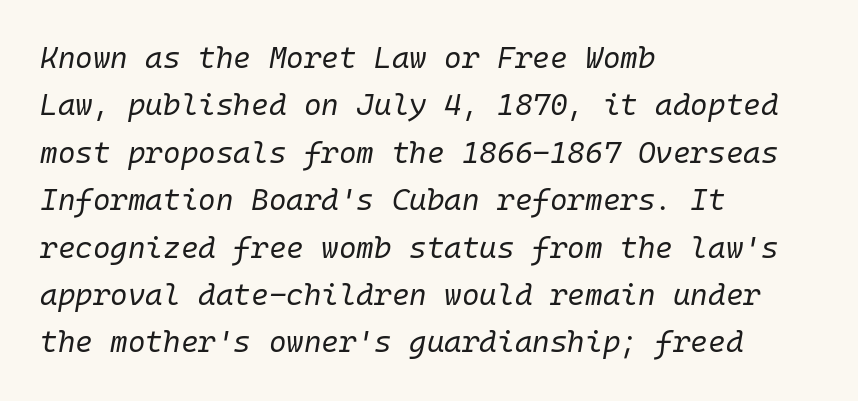
Q: Is the text bold? A: No.
Q: Is the text italic (slanted)? A: Yes, it leans right by about 10 degrees.
Q: Is the text underlined? A: No.
Q: How is the paragraph aligned? A: Left-aligned.
Q: Is the spacing between letters normal or unusually wide? A: Normal.
Q: Is the spacing between lines tight, normal or loose? A: Normal.
Q: Width (condensed, normal, or wide)? A: Normal.
Q: Stroke contrast? A: Low.
Q: x-height? A: Medium.
Q: Monospaced? A: Yes.
